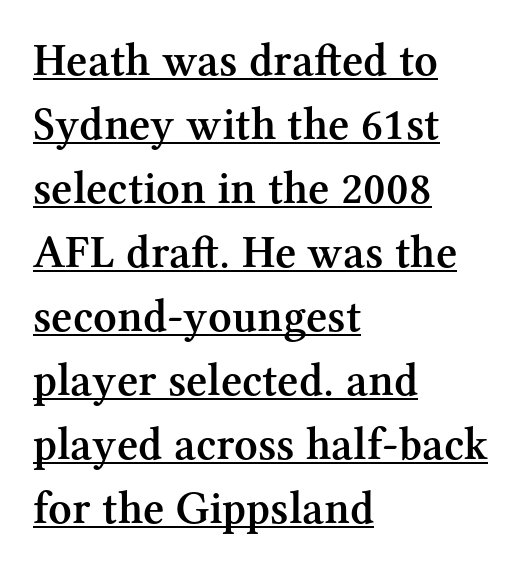
{"serif": "yes", "italic": "no", "bold": "semi", "weight": "semibold", "width": "normal", "stroke_contrast": "medium", "x_height": "medium", "monospaced": "no", "underline": "yes", "align": "left", "line_spacing": "normal", "line_spacing_ratio": 1.39, "letter_spacing": "normal", "letter_spacing_em": 0.0, "glyph_px": 46}
